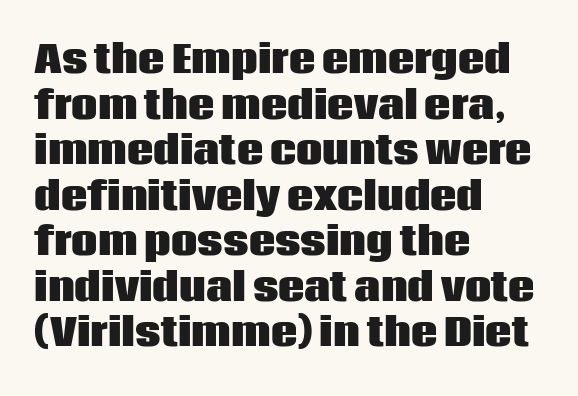
Q: Is the text bold? A: Yes.
Q: Is the text italic (slanted)? A: No, it is upright.
Q: Is the typeface a serif or a sans-serif typeface? A: Sans-serif.
Q: Is the text underlined? A: No.
Q: How is the paragraph aligned? A: Left-aligned.
Q: Is the spacing between letters normal or unusually wide? A: Normal.
Q: Width (condensed, normal, or wide)? A: Normal.
Q: Stroke contrast? A: Low.
Q: x-height? A: Large.
Q: Monospaced? A: No.
